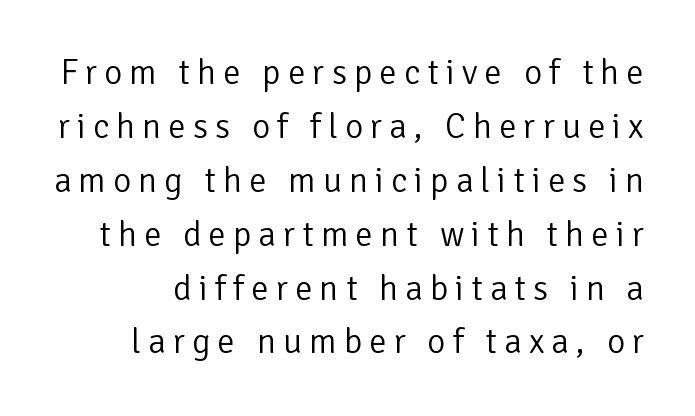
Q: Is the text bold? A: No.
Q: Is the text italic (slanted)? A: No, it is upright.
Q: Is the typeface a serif or a sans-serif typeface? A: Sans-serif.
Q: Is the text underlined? A: No.
Q: Is the spacing between letters normal or unusually wide? A: Unusually wide.
Q: Is the spacing between lines tight, normal or loose? A: Normal.
Q: Width (condensed, normal, or wide)? A: Normal.
Q: Stroke contrast? A: Low.
Q: x-height? A: Medium.
Q: Monospaced? A: No.
